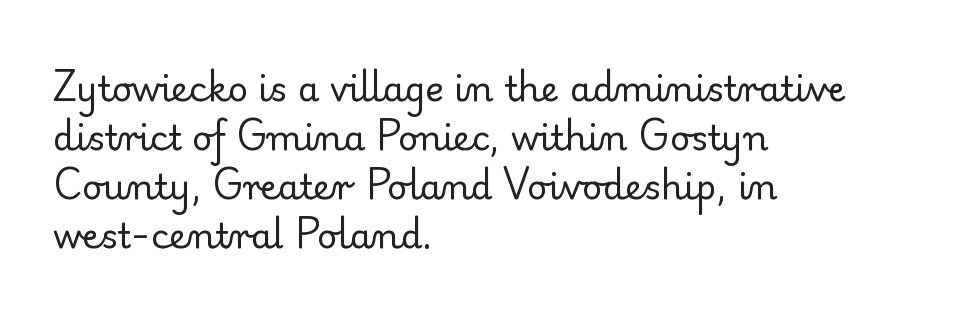
The image shows 35 px regular-weight serif type, upright; set left-aligned, normal line spacing (1.4x), normal letter spacing, not underlined; low stroke contrast and a small x-height.
